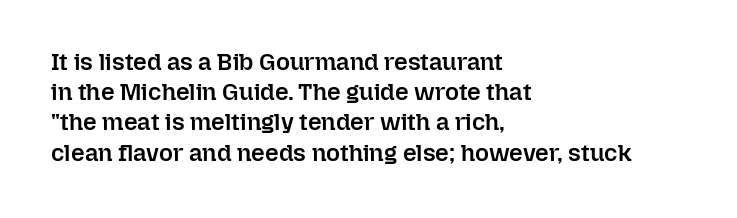
{"italic": "no", "bold": "semi", "underline": "no", "align": "left", "line_spacing": "normal", "line_spacing_ratio": 1.26, "letter_spacing": "normal", "letter_spacing_em": 0.0, "glyph_px": 24}
